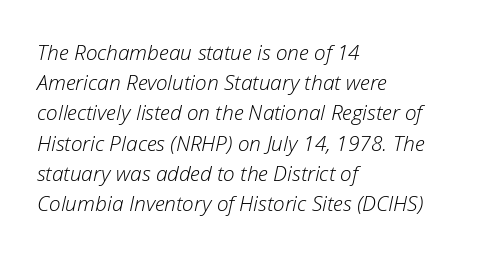
The image shows 21 px text type, italic (leaning right); set left-aligned, normal line spacing (1.44x), normal letter spacing, not underlined.
